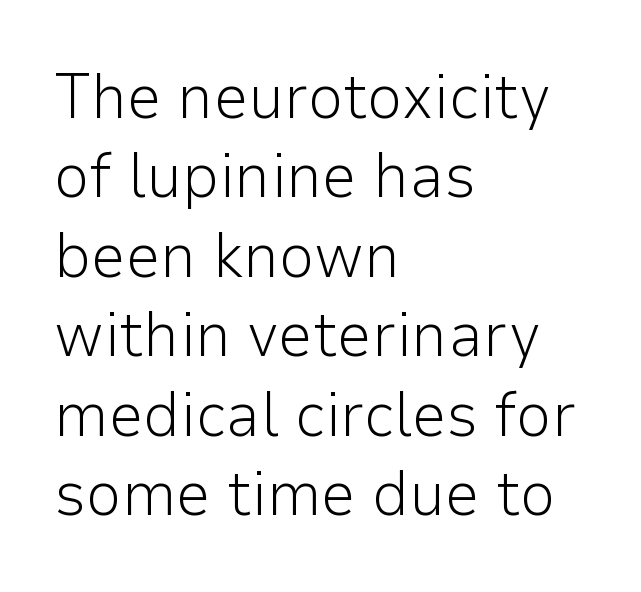
Q: Is the text bold? A: No.
Q: Is the text italic (slanted)? A: No, it is upright.
Q: Is the typeface a serif or a sans-serif typeface? A: Sans-serif.
Q: Is the text underlined? A: No.
Q: How is the paragraph aligned? A: Left-aligned.
Q: Is the spacing between letters normal or unusually wide? A: Normal.
Q: Is the spacing between lines tight, normal or loose? A: Normal.
Q: Width (condensed, normal, or wide)? A: Normal.
Q: Stroke contrast? A: Low.
Q: x-height? A: Medium.
Q: Monospaced? A: No.
